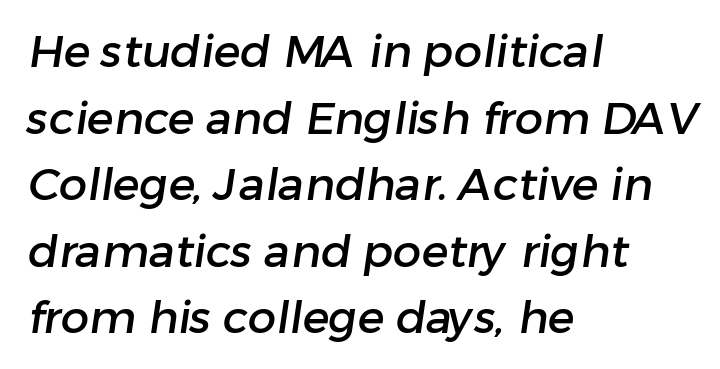
Here the designer chose a conventional face with non-uniform glyph widths. The rendering anchors every line to the left-hand side. What kind of face is this? One without serifs — a sans. The designer left line spacing at the default. Look at the tracking — it's just the regular setting, nothing added.
